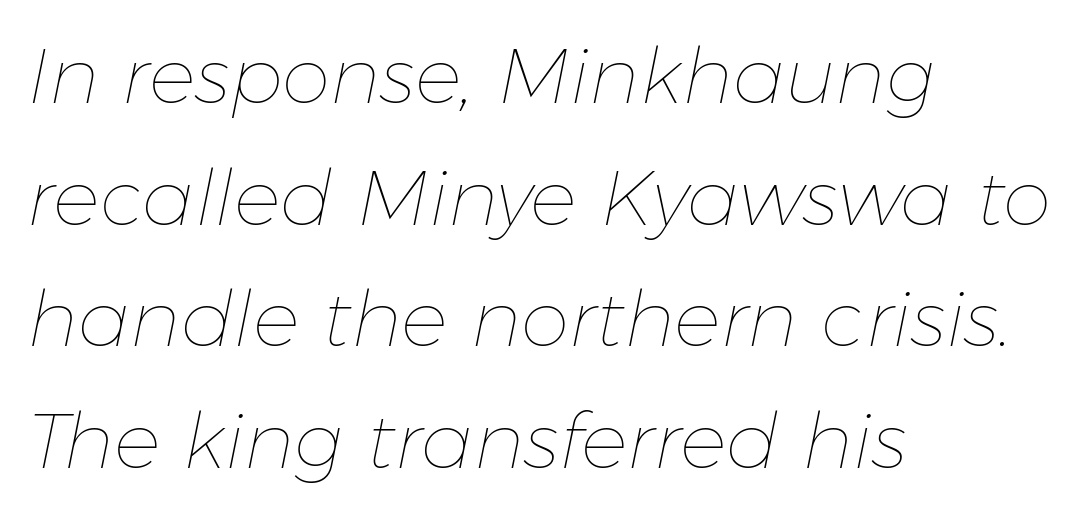
The image shows 78 px thin type, italic (leaning right); set left-aligned, normal line spacing (1.56x), normal letter spacing, not underlined; low stroke contrast and a medium x-height.
